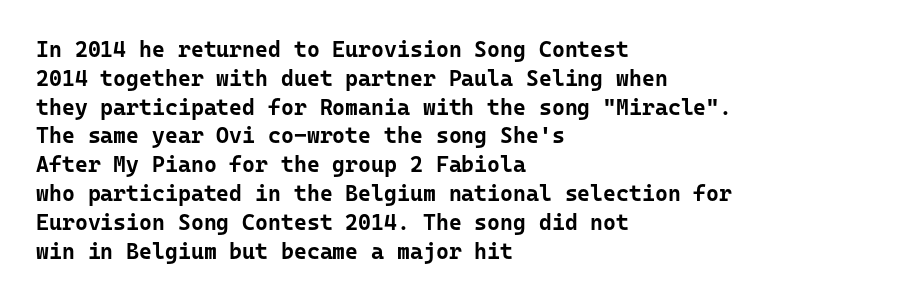
The rows are spaced the way most documents space them. Its strokes are broad and dark, the hallmark of bold type. Posture: upright roman. A bare baseline throughout the passage.
